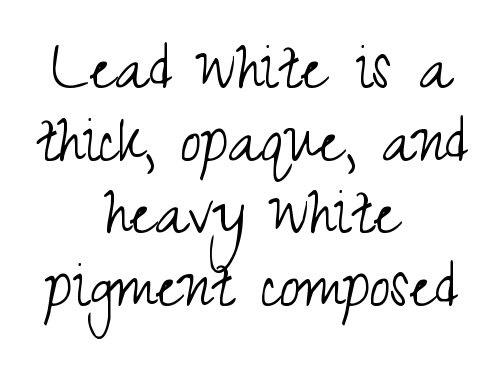
Q: Is the text bold? A: No.
Q: Is the text italic (slanted)? A: No, it is upright.
Q: Is the typeface a serif or a sans-serif typeface? A: Sans-serif.
Q: Is the text underlined? A: No.
Q: How is the paragraph aligned? A: Centered.
Q: Is the spacing between letters normal or unusually wide? A: Normal.
Q: Is the spacing between lines tight, normal or loose? A: Tight.
Q: Width (condensed, normal, or wide)? A: Condensed.
Q: Stroke contrast? A: Medium.
Q: x-height? A: Small.
Q: Monospaced? A: No.
